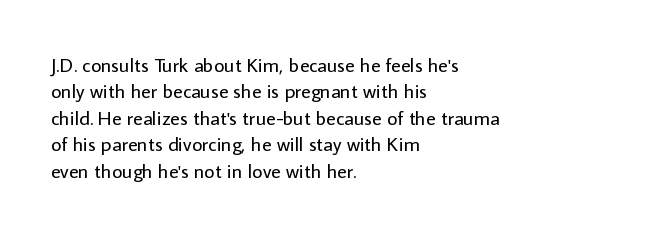
The image shows 20 px text type, upright; set left-aligned, normal line spacing (1.32x), normal letter spacing, not underlined.
